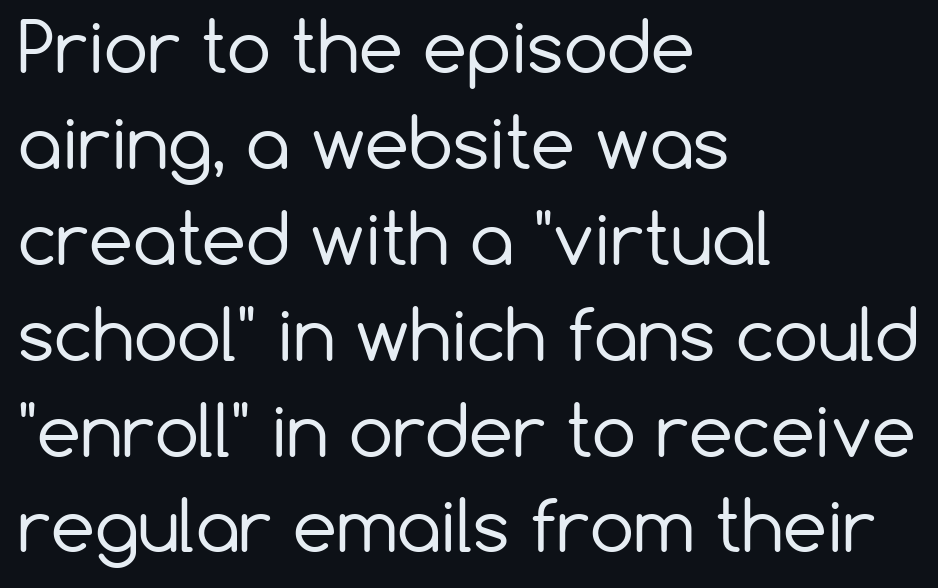
Are there feet on the stems? There aren't — it's a sans. The lettering holds an erect, upright posture throughout. Normally led — the rows are evenly, conventionally spaced. The line texture is even and compact thanks to regular tracking.
